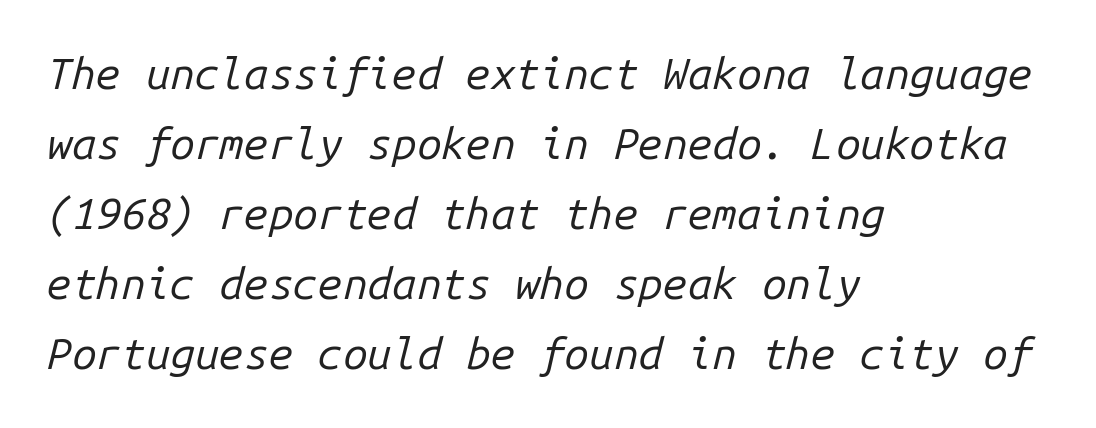
{"italic": "yes", "lean": "right", "slant_degrees": 14, "bold": "no", "weight": "regular", "width": "normal", "stroke_contrast": "low", "x_height": "medium", "monospaced": "yes", "underline": "no", "align": "left", "line_spacing": "normal", "line_spacing_ratio": 1.59, "letter_spacing": "normal", "letter_spacing_em": 0.0, "glyph_px": 44}
